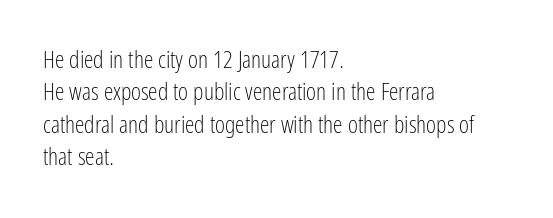
{"italic": "no", "bold": "no", "underline": "no", "align": "left", "line_spacing": "normal", "line_spacing_ratio": 1.35, "letter_spacing": "normal", "letter_spacing_em": 0.0, "glyph_px": 24}
